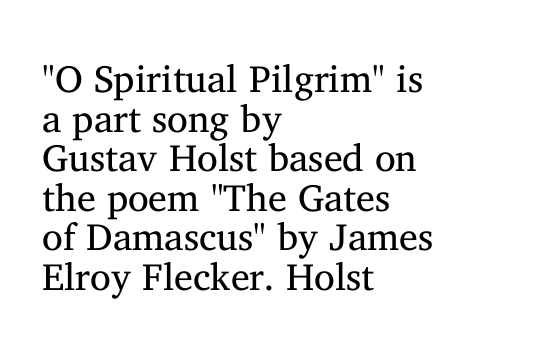
The image shows 38 px regular-weight serif type, upright; set left-aligned, tight line spacing (1.04x), normal letter spacing, not underlined; medium stroke contrast and a medium x-height.
